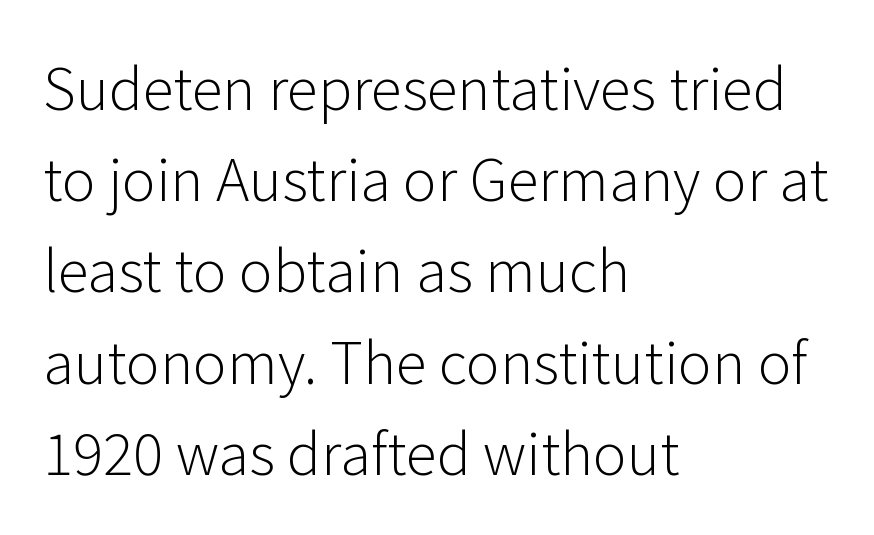
Q: Is the text bold? A: No.
Q: Is the text italic (slanted)? A: No, it is upright.
Q: Is the typeface a serif or a sans-serif typeface? A: Sans-serif.
Q: Is the text underlined? A: No.
Q: How is the paragraph aligned? A: Left-aligned.
Q: Is the spacing between letters normal or unusually wide? A: Normal.
Q: Is the spacing between lines tight, normal or loose? A: Normal.
Q: Width (condensed, normal, or wide)? A: Normal.
Q: Stroke contrast? A: Low.
Q: x-height? A: Medium.
Q: Monospaced? A: No.
